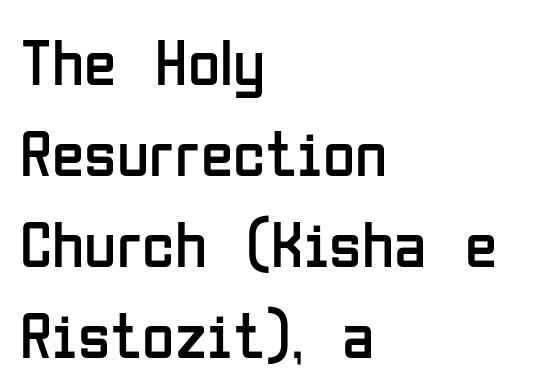
{"serif": "no", "italic": "no", "bold": "no", "weight": "regular", "width": "condensed", "stroke_contrast": "low", "x_height": "medium", "monospaced": "no", "underline": "no", "align": "left", "line_spacing": "normal", "line_spacing_ratio": 1.38, "letter_spacing": "normal", "letter_spacing_em": 0.0, "glyph_px": 66}
